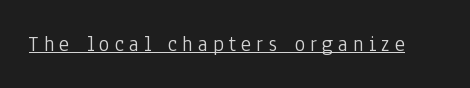
Q: Is the text bold? A: No.
Q: Is the text italic (slanted)? A: No, it is upright.
Q: Is the text underlined? A: Yes.
Q: Is the spacing between letters normal or unusually wide? A: Unusually wide.
